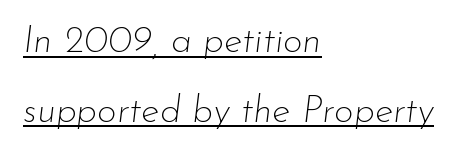
The image shows 38 px thin type, italic (leaning right); set left-aligned, line spacing 1.83x, normal letter spacing, underlined; low stroke contrast and a small x-height.
